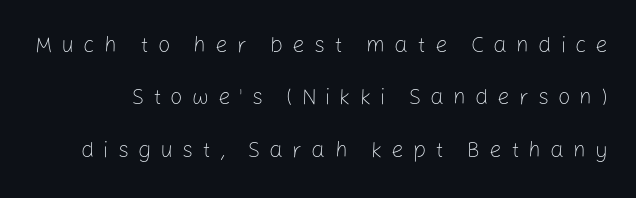
The image shows 22 px text type, upright; set loose line spacing (2.38x), unusually wide letter spacing (+0.41 em), not underlined.
